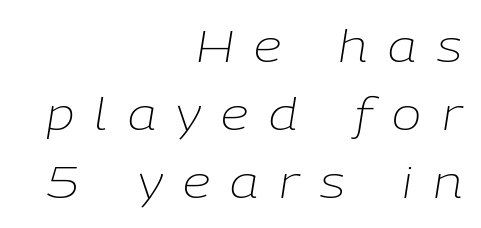
{"italic": "yes", "lean": "right", "slant_degrees": 9, "bold": "no", "weight": "light", "width": "normal", "stroke_contrast": "low", "x_height": "medium", "monospaced": "no", "underline": "no", "align": "right", "line_spacing": "normal", "line_spacing_ratio": 1.55, "letter_spacing": "wide", "letter_spacing_em": 0.47, "glyph_px": 44}
